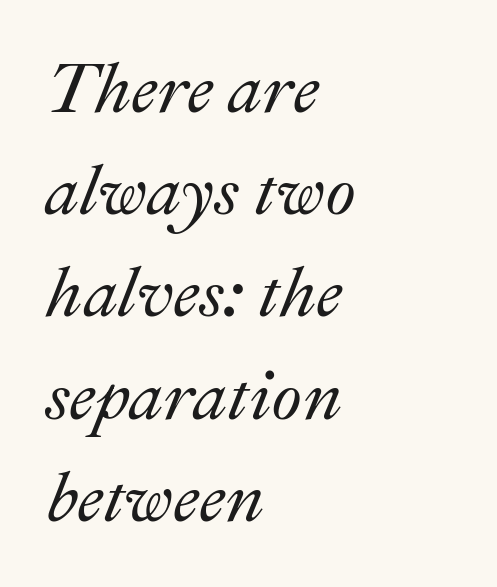
The image shows 70 px text type, italic (leaning right); set left-aligned, normal line spacing (1.46x), normal letter spacing, not underlined; medium stroke contrast and a small x-height.
